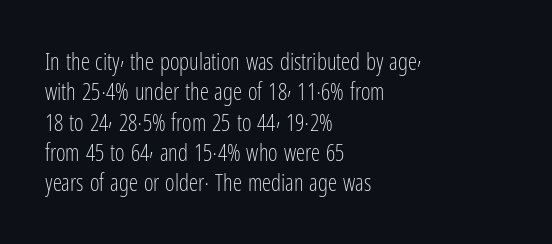
Q: Is the text bold? A: No.
Q: Is the text italic (slanted)? A: No, it is upright.
Q: Is the text underlined? A: No.
Q: How is the paragraph aligned? A: Left-aligned.
Q: Is the spacing between letters normal or unusually wide? A: Normal.
Q: Is the spacing between lines tight, normal or loose? A: Normal.
